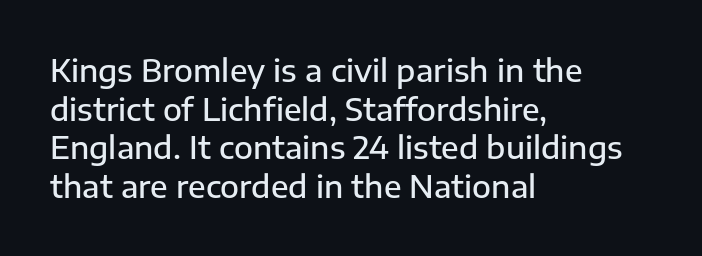
The image shows 31 px semibold sans-serif type, upright; set left-aligned, normal line spacing (1.25x), normal letter spacing, not underlined; low stroke contrast and a medium x-height.
